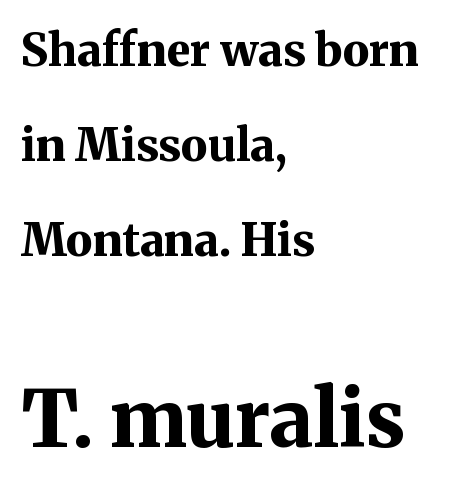
Q: Is the text bold? A: Yes.
Q: Is the text italic (slanted)? A: No, it is upright.
Q: Is the typeface a serif or a sans-serif typeface? A: Serif.
Q: Is the text underlined? A: No.
Q: How is the paragraph aligned? A: Left-aligned.
Q: Is the spacing between letters normal or unusually wide? A: Normal.
Q: Is the spacing between lines tight, normal or loose? A: Loose.
Q: Which block of text is set in a larger size, the first (top) or the second (bottom)? A: The second (bottom) one.
Q: Width (condensed, normal, or wide)? A: Normal.
Q: Stroke contrast? A: Medium.
Q: x-height? A: Medium.
Q: Monospaced? A: No.
